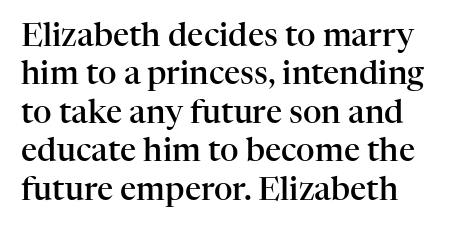
Looks like regular typesetting: each glyph gets only the width it needs. The rendering shows small feet on the letterforms — a serif design. This rendering uses left alignment, leaving the right contour irregular. Default kerning and tracking; the words read as compact shapes. The font's upright variant was chosen for this text. The passage shown is not underscored anywhere.
